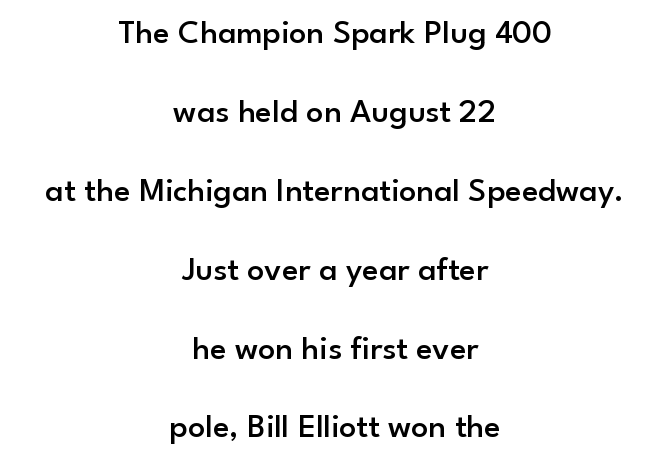
{"serif": "no", "italic": "no", "bold": "semi", "weight": "semibold", "width": "normal", "stroke_contrast": "low", "x_height": "small", "monospaced": "no", "underline": "no", "align": "center", "line_spacing": "loose", "line_spacing_ratio": 2.32, "letter_spacing": "normal", "letter_spacing_em": 0.0, "glyph_px": 34}
